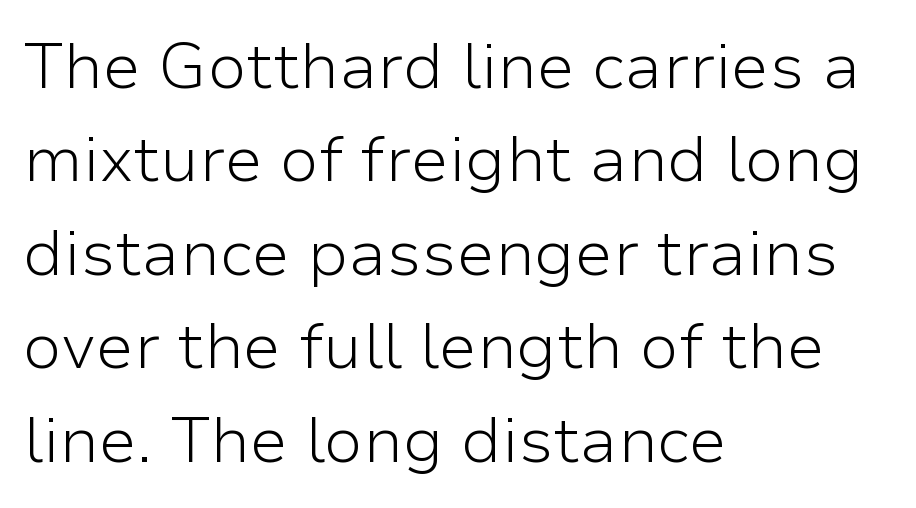
{"serif": "no", "italic": "no", "bold": "no", "weight": "light", "width": "normal", "stroke_contrast": "low", "x_height": "medium", "monospaced": "no", "underline": "no", "align": "left", "line_spacing": "normal", "line_spacing_ratio": 1.46, "letter_spacing": "normal", "letter_spacing_em": 0.0, "glyph_px": 64}
